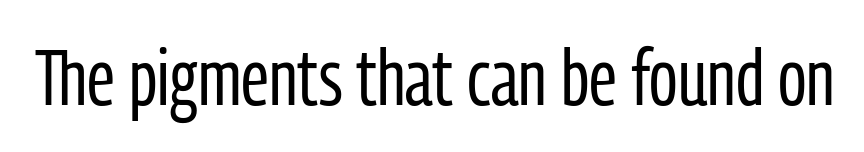
Q: Is the text bold? A: No.
Q: Is the text italic (slanted)? A: No, it is upright.
Q: Is the typeface a serif or a sans-serif typeface? A: Sans-serif.
Q: Is the text underlined? A: No.
Q: Is the spacing between letters normal or unusually wide? A: Normal.
Q: Width (condensed, normal, or wide)? A: Condensed.
Q: Stroke contrast? A: Low.
Q: x-height? A: Medium.
Q: Monospaced? A: No.
